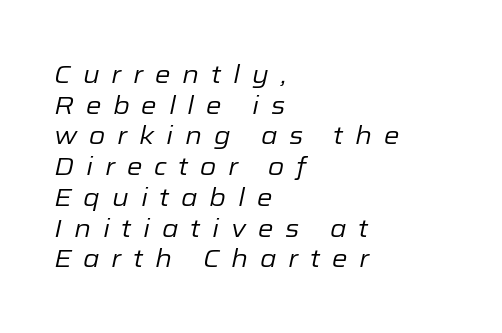
What stands out about the letter spacing? Its width — letters are far apart. Italic? Definitely — the glyphs are oblique. Weight: in the light-to-regular range. These lines stack with their left ends in a neat column. The specimen omits any rule beneath the text block's lines.
